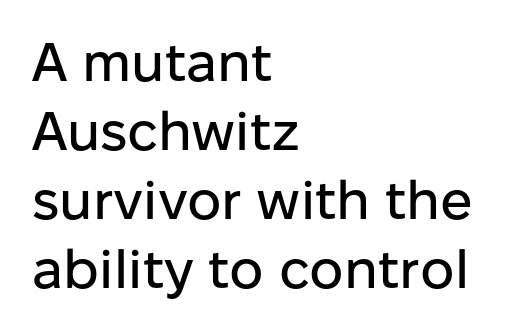
The image shows 54 px sans-serif type, upright; set left-aligned, normal line spacing (1.28x), normal letter spacing, not underlined; low stroke contrast and a medium x-height.
